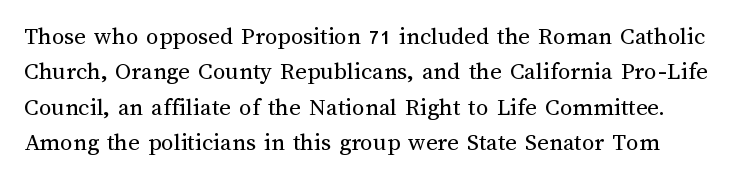
{"italic": "no", "bold": "no", "underline": "no", "line_spacing": "normal", "line_spacing_ratio": 1.42, "letter_spacing": "normal", "letter_spacing_em": 0.0, "glyph_px": 25}
